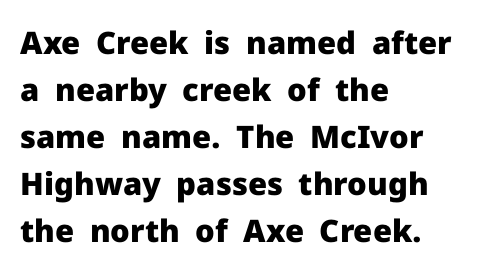
Q: Is the text bold? A: Yes.
Q: Is the text italic (slanted)? A: No, it is upright.
Q: Is the typeface a serif or a sans-serif typeface? A: Sans-serif.
Q: Is the text underlined? A: No.
Q: How is the paragraph aligned? A: Left-aligned.
Q: Is the spacing between letters normal or unusually wide? A: Normal.
Q: Is the spacing between lines tight, normal or loose? A: Normal.
Q: Width (condensed, normal, or wide)? A: Normal.
Q: Stroke contrast? A: Low.
Q: x-height? A: Medium.
Q: Monospaced? A: No.
